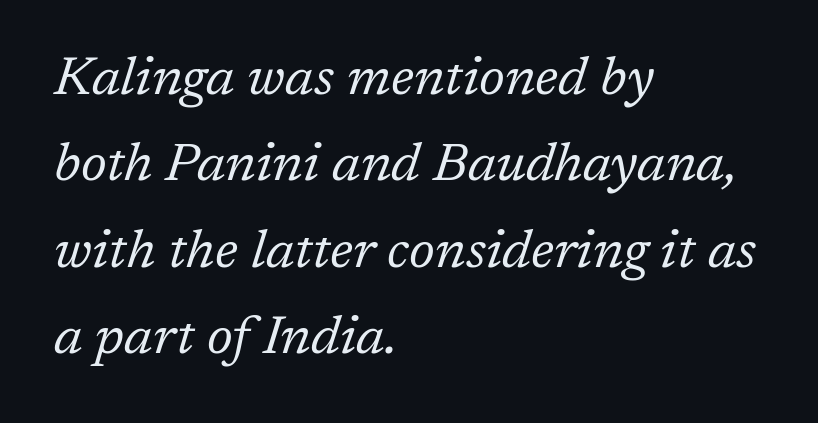
{"serif": "yes", "italic": "yes", "lean": "right", "slant_degrees": 17, "bold": "no", "weight": "regular", "width": "normal", "stroke_contrast": "low", "x_height": "medium", "monospaced": "no", "underline": "no", "align": "left", "line_spacing": "normal", "line_spacing_ratio": 1.6, "letter_spacing": "normal", "letter_spacing_em": 0.0, "glyph_px": 54}
